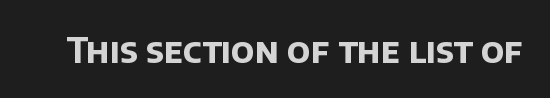
The passage shown is typeset with a sans-serif family. The letters sit at their default tracking, neither squeezed nor spread. Descender tails drop into unmarked territory. You could not count columns in this text — the font is proportionally spaced. The glyphs have the mass of a bold cut.
